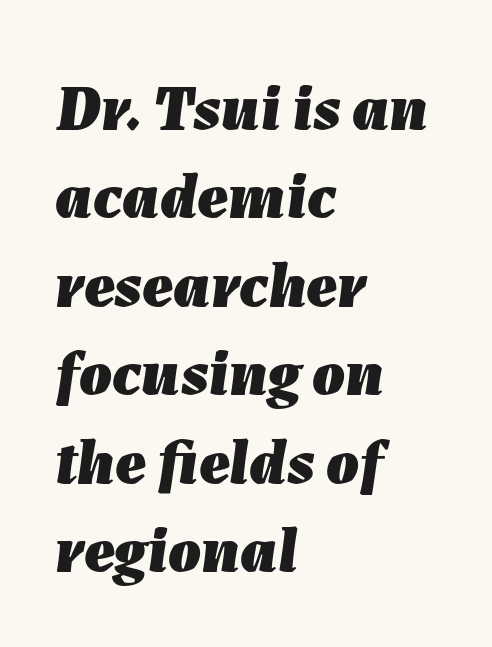
{"italic": "yes", "lean": "right", "slant_degrees": 7, "bold": "yes", "weight": "heavy", "width": "normal", "stroke_contrast": "low", "x_height": "medium", "monospaced": "no", "underline": "no", "align": "left", "line_spacing": "normal", "line_spacing_ratio": 1.36, "letter_spacing": "normal", "letter_spacing_em": 0.0, "glyph_px": 65}
